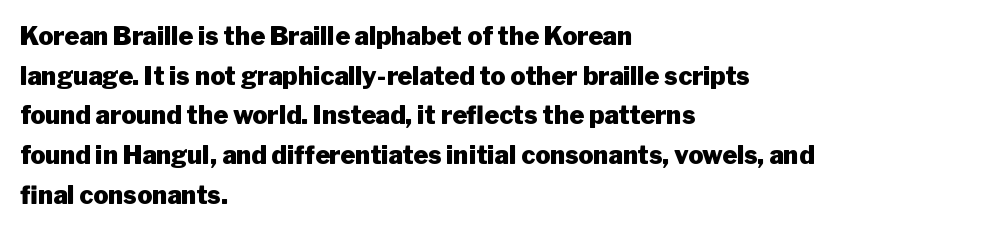
The words here are not underlined. Glyph-to-glyph distance matches everyday printed text. The rows are spaced the way most documents space them. The lettering holds an erect, upright posture throughout. Heavy-handed strokes throughout: this text is bold. Which margin do the lines hug? The left one — the right edge is uneven.
